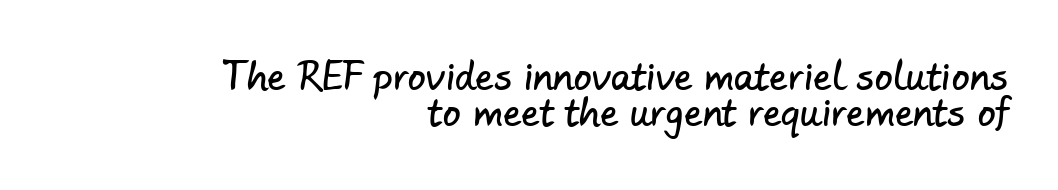
The image shows 36 px sans-serif type; set right-aligned, tight line spacing (1.0x), normal letter spacing, not underlined; low stroke contrast and a small x-height.
